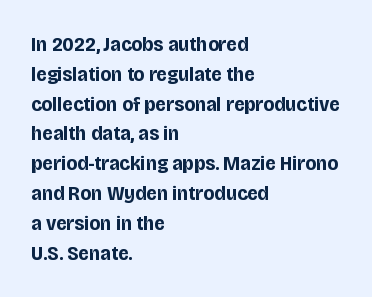
The image shows 21 px bold type, upright; set left-aligned, normal line spacing (1.42x), normal letter spacing, not underlined.
